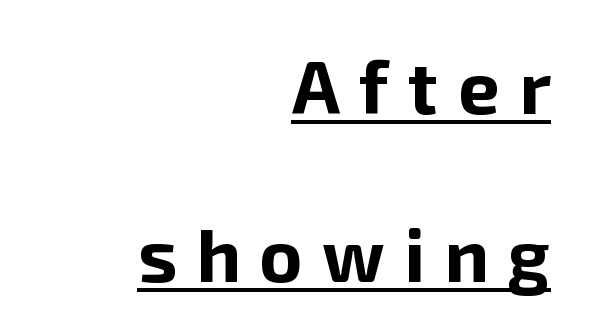
{"serif": "no", "italic": "no", "bold": "yes", "weight": "bold", "width": "normal", "stroke_contrast": "low", "x_height": "medium", "monospaced": "no", "underline": "yes", "align": "right", "line_spacing": "loose", "line_spacing_ratio": 2.27, "letter_spacing": "wide", "letter_spacing_em": 0.26, "glyph_px": 74}
